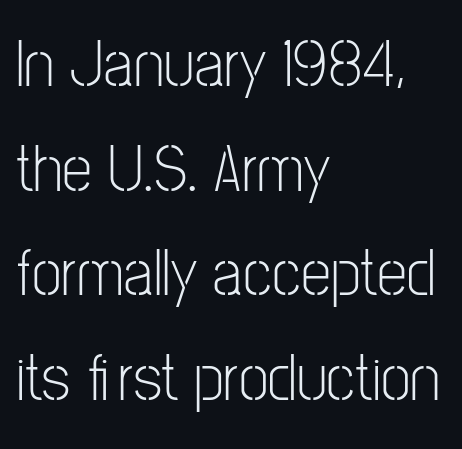
The image shows 68 px light, condensed sans-serif type, upright; set left-aligned, normal line spacing (1.54x), normal letter spacing, not underlined; low stroke contrast and a medium x-height.
